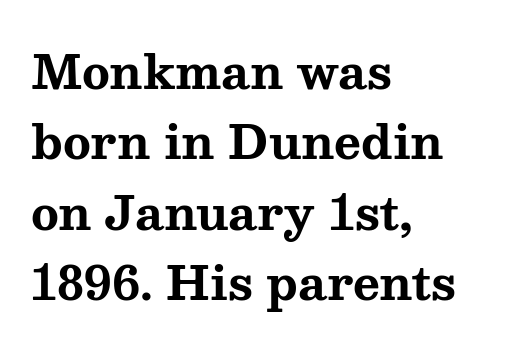
The image shows 46 px bold, wide serif type, upright; set left-aligned, normal line spacing (1.53x), normal letter spacing, not underlined; medium stroke contrast and a medium x-height.
